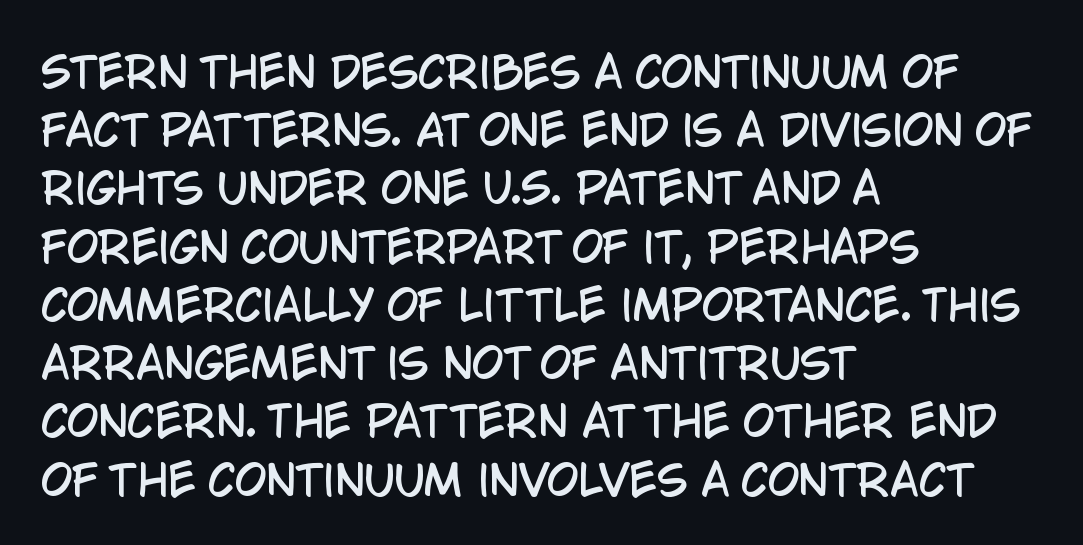
{"serif": "no", "italic": "no", "width": "condensed", "stroke_contrast": "low", "x_height": "large", "monospaced": "no", "underline": "no", "align": "left", "line_spacing": "normal", "line_spacing_ratio": 1.42, "letter_spacing": "normal", "letter_spacing_em": 0.0, "glyph_px": 41}
